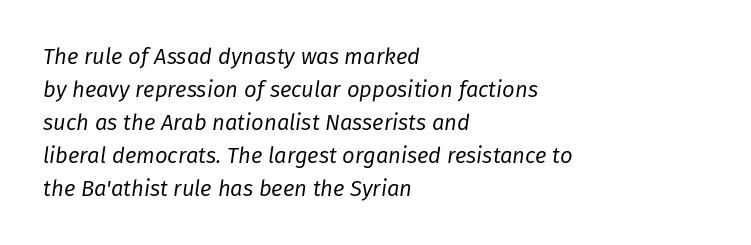
The image shows 22 px text type, italic (leaning right); set left-aligned, normal line spacing (1.5x), normal letter spacing, not underlined.
